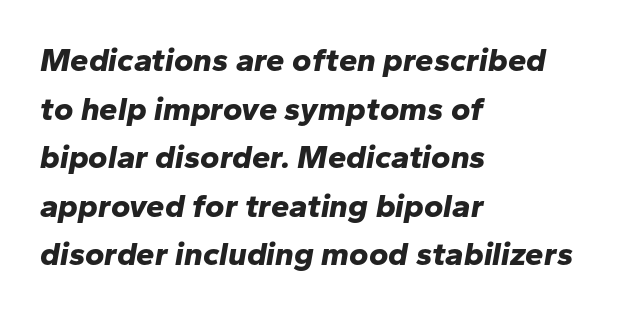
The image shows 33 px bold type, italic (leaning right); set left-aligned, normal line spacing (1.47x), normal letter spacing, not underlined; low stroke contrast and a medium x-height.
